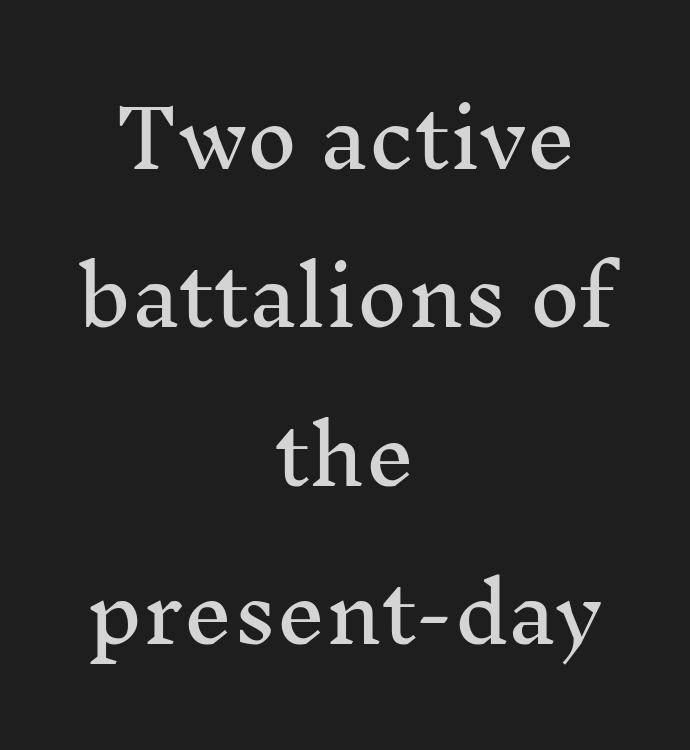
Stroke terminals: seriffed. Nobody touched the tracking dial on this one. This rendering features lettering with no underline. Character widths vary here, with narrow letters taking less room than wide ones. Do the letters lean? They stand straight. Regarding leading, the lines here are spaced well apart.
